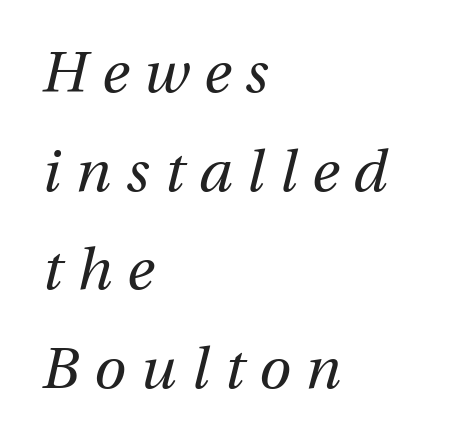
The image shows 58 px regular-weight type, italic (leaning right); set left-aligned, normal line spacing (1.7x), unusually wide letter spacing (+0.26 em), not underlined; medium stroke contrast and a medium x-height.
